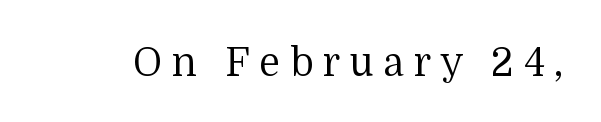
The image shows 39 px regular-weight serif type, upright; set unusually wide letter spacing (+0.24 em), not underlined; medium stroke contrast and a medium x-height.
